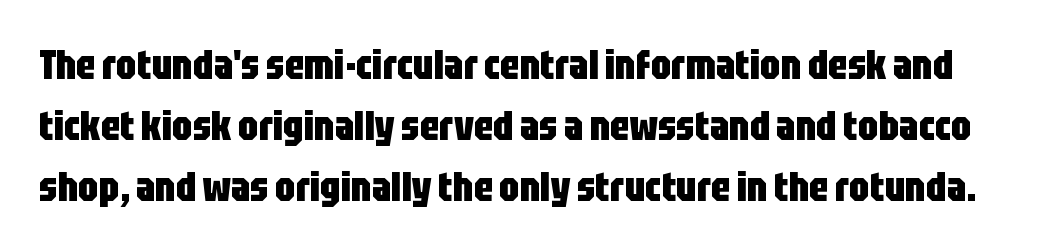
The image shows 40 px heavy, condensed sans-serif type, upright; set normal line spacing (1.52x), normal letter spacing, not underlined; low stroke contrast and a large x-height.
